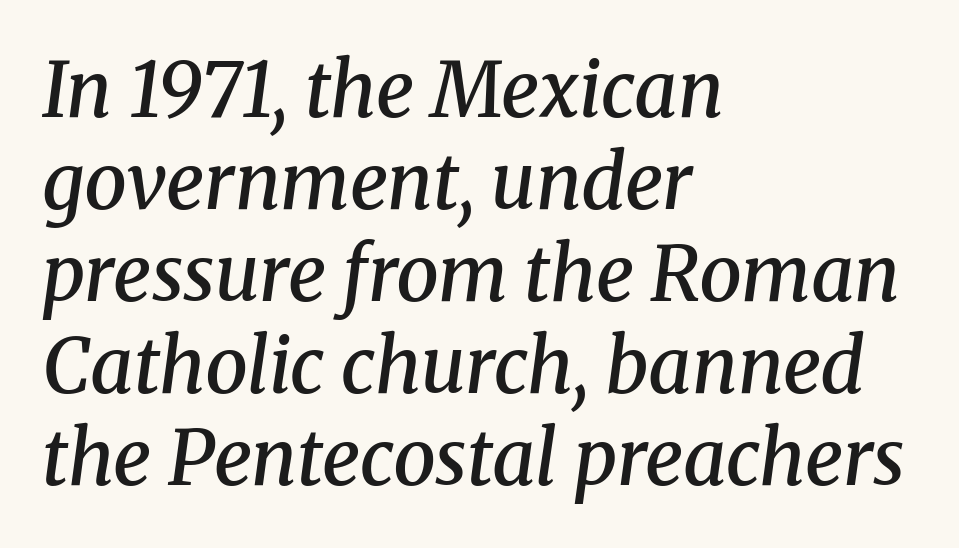
The image shows 76 px semibold serif type, italic (leaning right); set left-aligned, line spacing 1.21x, normal letter spacing, not underlined; medium stroke contrast and a medium x-height.
